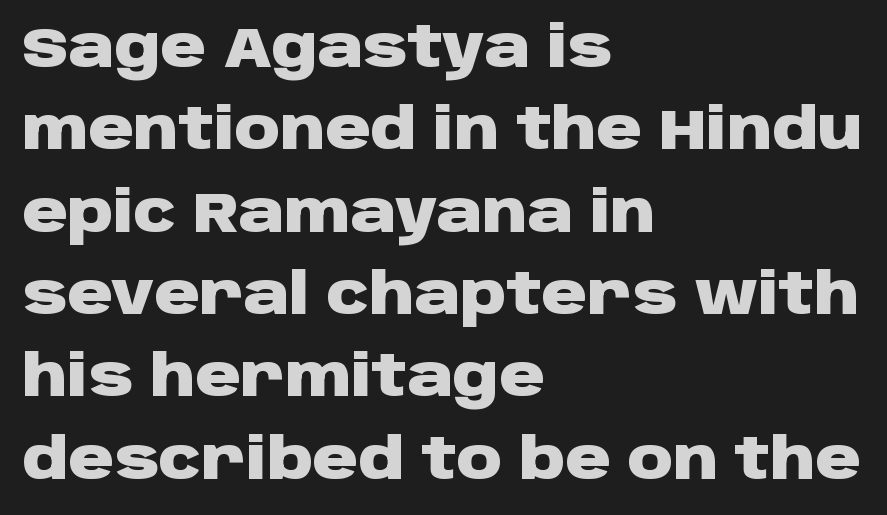
Q: Is the text bold? A: Yes.
Q: Is the text italic (slanted)? A: No, it is upright.
Q: Is the typeface a serif or a sans-serif typeface? A: Sans-serif.
Q: Is the text underlined? A: No.
Q: How is the paragraph aligned? A: Left-aligned.
Q: Is the spacing between letters normal or unusually wide? A: Normal.
Q: Is the spacing between lines tight, normal or loose? A: Normal.
Q: Width (condensed, normal, or wide)? A: Wide.
Q: Stroke contrast? A: Low.
Q: x-height? A: Large.
Q: Monospaced? A: No.
